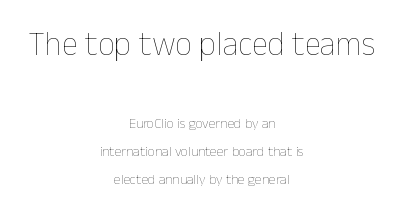
The image shows 33 px thin type, upright; set centered, loose line spacing (2.0x), normal letter spacing, not underlined; the first (top) block is 2.36x larger; low stroke contrast and a medium x-height.
